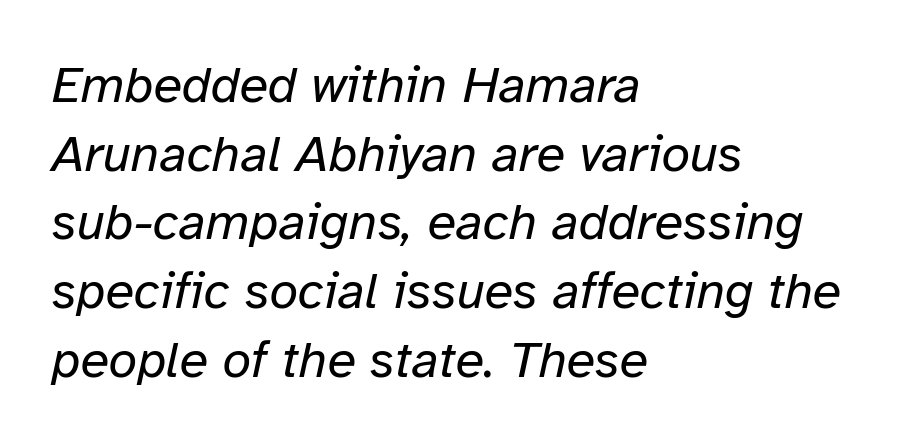
The image shows 52 px regular-weight type, italic (leaning right); set left-aligned, normal line spacing (1.32x), normal letter spacing, not underlined; low stroke contrast and a medium x-height.
